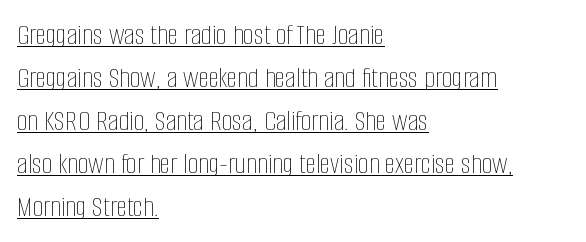
The image shows 30 px thin, condensed type, upright; set left-aligned, normal line spacing (1.43x), normal letter spacing, underlined; low stroke contrast and a large x-height.
